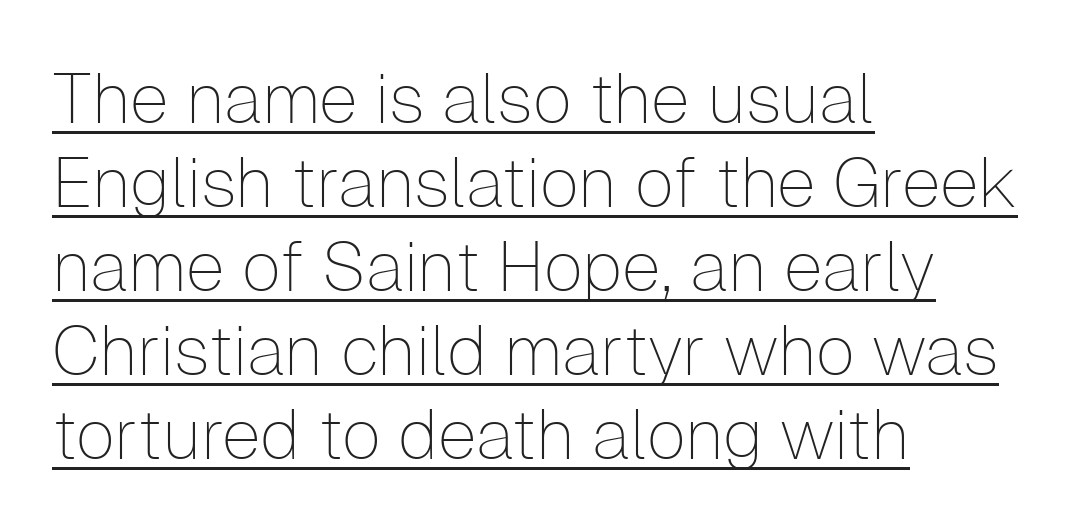
The image shows 70 px thin sans-serif type, upright; set left-aligned, line spacing 1.2x, normal letter spacing, underlined; low stroke contrast and a medium x-height.
